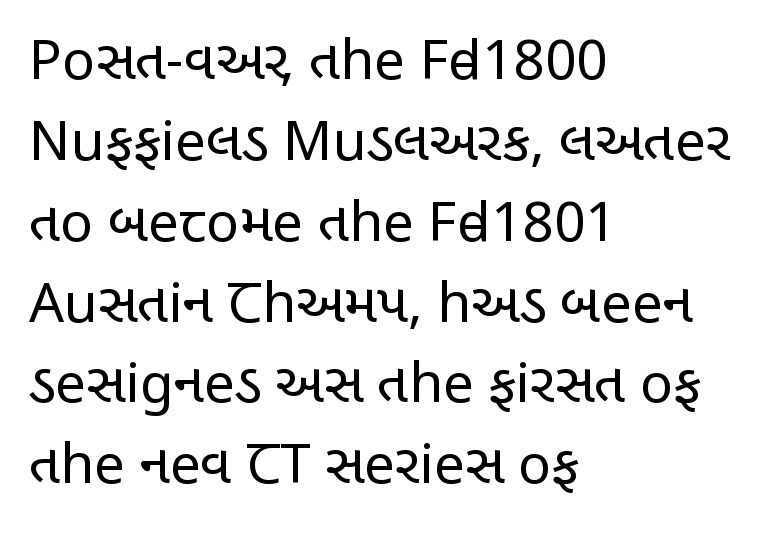
Q: Is the text bold? A: No.
Q: Is the text italic (slanted)? A: No, it is upright.
Q: Is the typeface a serif or a sans-serif typeface? A: Sans-serif.
Q: Is the text underlined? A: No.
Q: How is the paragraph aligned? A: Left-aligned.
Q: Is the spacing between letters normal or unusually wide? A: Normal.
Q: Is the spacing between lines tight, normal or loose? A: Normal.
Q: Width (condensed, normal, or wide)? A: Condensed.
Q: Stroke contrast? A: Low.
Q: x-height? A: Large.
Q: Monospaced? A: No.
